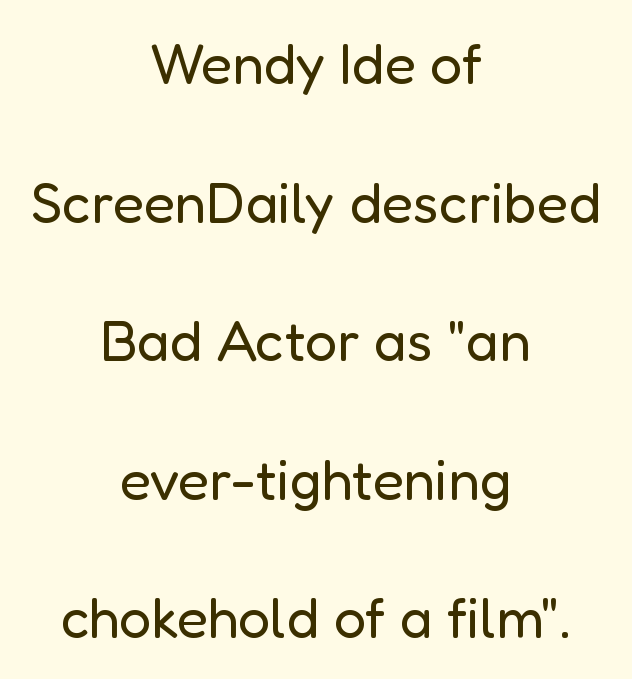
The image shows 57 px regular-weight sans-serif type, upright; set centered, loose line spacing (2.43x), normal letter spacing, not underlined; low stroke contrast and a medium x-height.
